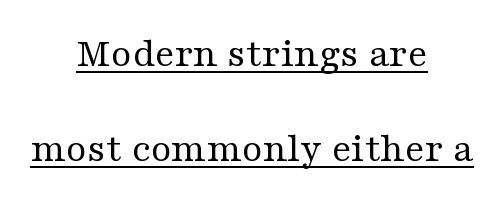
If you drew a line through each stem, it would be perfectly vertical. Typographically, this falls in the serif category. Stems and bowls with no extra thickness — not bold. Horizontal bands of white between lines are thick stripes. A student would call this center alignment; a typographer would say set centered.
